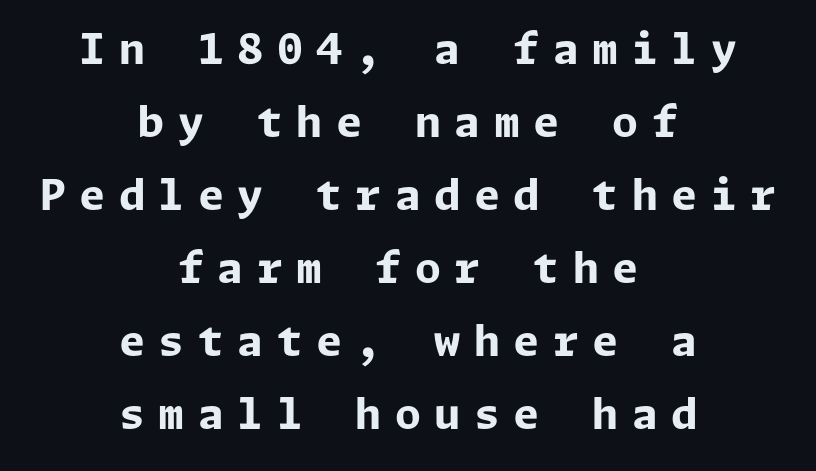
Q: Is the text bold? A: Yes.
Q: Is the text italic (slanted)? A: No, it is upright.
Q: Is the typeface a serif or a sans-serif typeface? A: Sans-serif.
Q: Is the text underlined? A: No.
Q: How is the paragraph aligned? A: Centered.
Q: Is the spacing between letters normal or unusually wide? A: Unusually wide.
Q: Width (condensed, normal, or wide)? A: Normal.
Q: Stroke contrast? A: Low.
Q: x-height? A: Medium.
